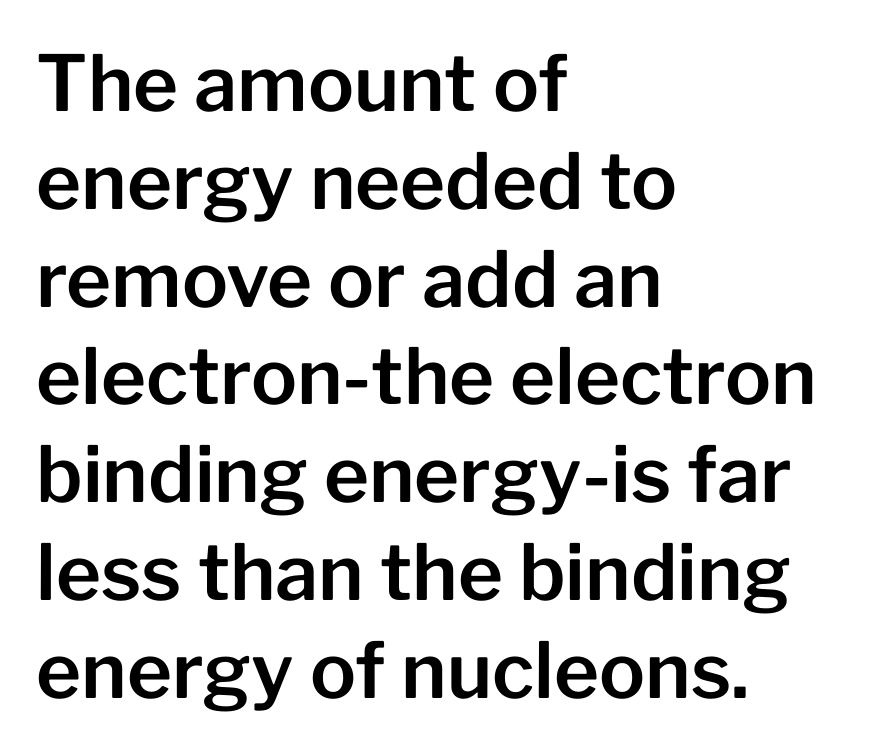
{"serif": "no", "italic": "no", "width": "normal", "stroke_contrast": "low", "x_height": "medium", "monospaced": "no", "underline": "no", "align": "left", "line_spacing": "normal", "line_spacing_ratio": 1.27, "letter_spacing": "normal", "letter_spacing_em": 0.0, "glyph_px": 77}
